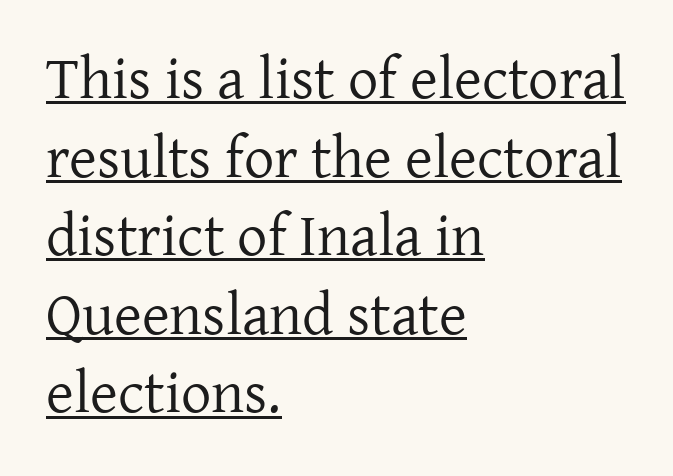
Q: Is the text bold? A: No.
Q: Is the text italic (slanted)? A: No, it is upright.
Q: Is the typeface a serif or a sans-serif typeface? A: Serif.
Q: Is the text underlined? A: Yes.
Q: How is the paragraph aligned? A: Left-aligned.
Q: Is the spacing between letters normal or unusually wide? A: Normal.
Q: Is the spacing between lines tight, normal or loose? A: Normal.
Q: Width (condensed, normal, or wide)? A: Normal.
Q: Stroke contrast? A: Low.
Q: x-height? A: Medium.
Q: Monospaced? A: No.
